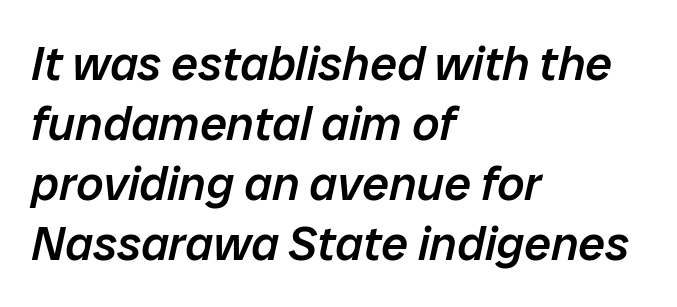
Strokes here are thickened, but only to semibold level. Does extra space separate the letters? No, they use regular spacing. Underlining? Definitely not there. Slant detected: the letters are inclined. Which margin do the lines hug? The left one — the right edge is uneven. Looks like regular typesetting: each glyph gets only the width it needs.
